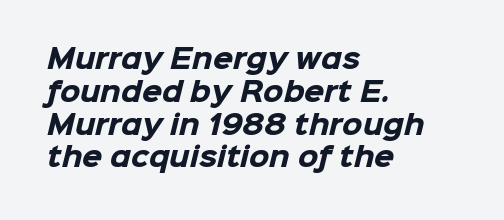
The image shows 26 px bold type; set left-aligned, normal line spacing (1.26x), normal letter spacing, not underlined.
